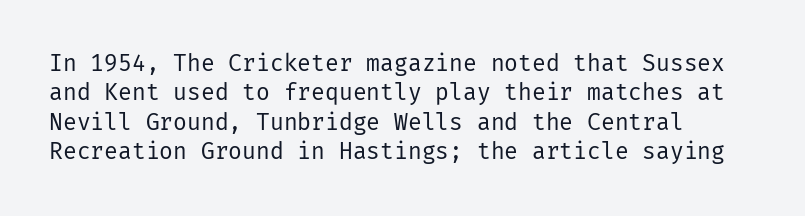
{"italic": "no", "bold": "no", "underline": "no", "align": "left", "line_spacing": "normal", "line_spacing_ratio": 1.28, "letter_spacing": "normal", "letter_spacing_em": 0.0, "glyph_px": 23}
